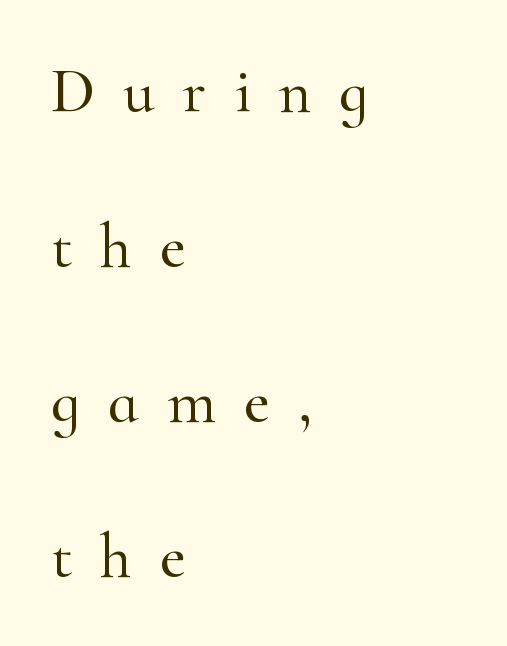
{"serif": "yes", "italic": "no", "width": "normal", "stroke_contrast": "high", "x_height": "small", "monospaced": "no", "underline": "no", "align": "left", "line_spacing": "loose", "line_spacing_ratio": 2.42, "letter_spacing": "wide", "letter_spacing_em": 0.43, "glyph_px": 64}
